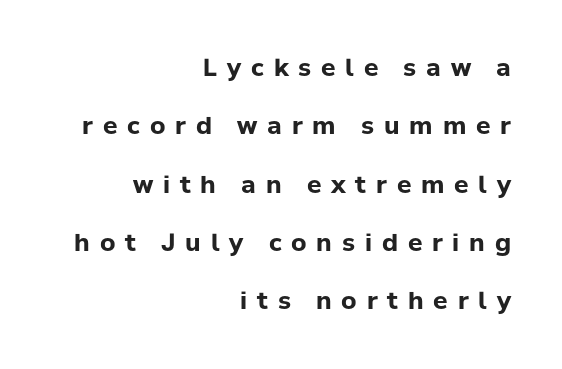
{"italic": "no", "bold": "yes", "underline": "no", "align": "right", "line_spacing": "loose", "line_spacing_ratio": 2.43, "letter_spacing": "wide", "letter_spacing_em": 0.41, "glyph_px": 24}
